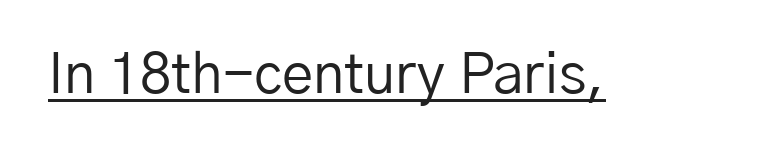
The image shows 56 px regular-weight sans-serif type, upright; set normal letter spacing, underlined; low stroke contrast and a medium x-height.
